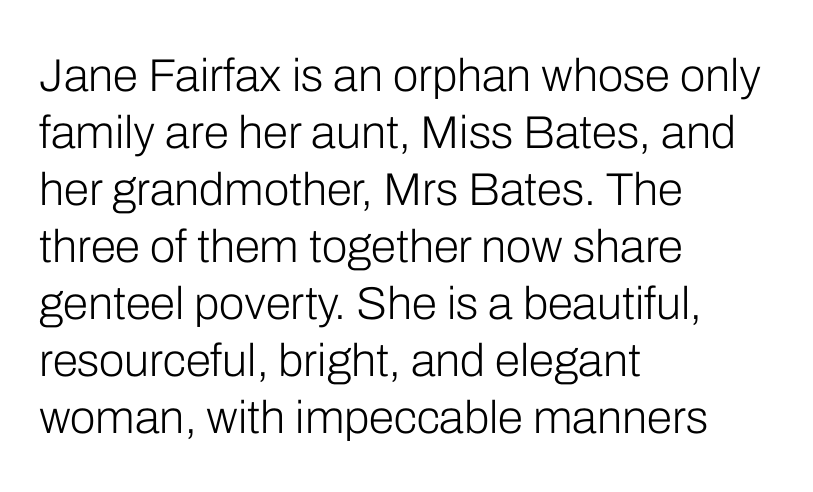
The image shows 46 px light sans-serif type, upright; set left-aligned, line spacing 1.24x, normal letter spacing, not underlined; low stroke contrast and a medium x-height.
